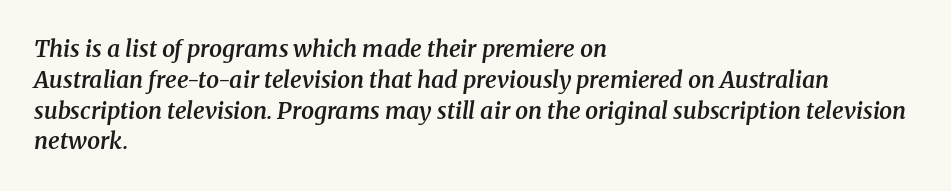
{"italic": "yes", "lean": "right", "slant_degrees": 8, "bold": "semi", "underline": "no", "align": "left", "line_spacing": "normal", "line_spacing_ratio": 1.34, "letter_spacing": "normal", "letter_spacing_em": 0.0, "glyph_px": 23}
